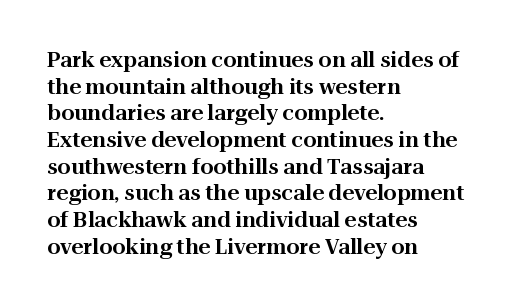
Q: Is the text italic (slanted)? A: No, it is upright.
Q: Is the text underlined? A: No.
Q: How is the paragraph aligned? A: Left-aligned.
Q: Is the spacing between letters normal or unusually wide? A: Normal.
Q: Is the spacing between lines tight, normal or loose? A: Normal.
